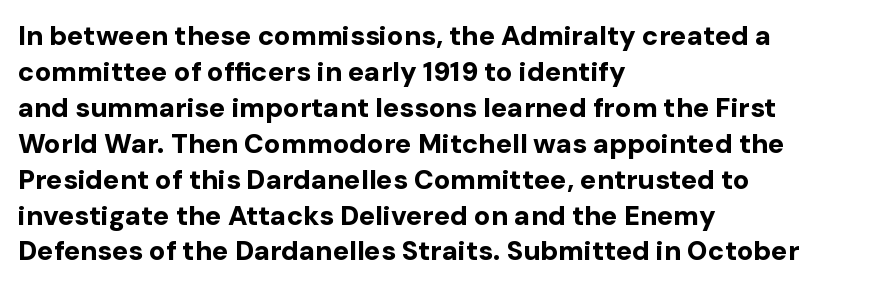
The image shows 27 px bold type, upright; set left-aligned, normal line spacing (1.33x), normal letter spacing, not underlined.
